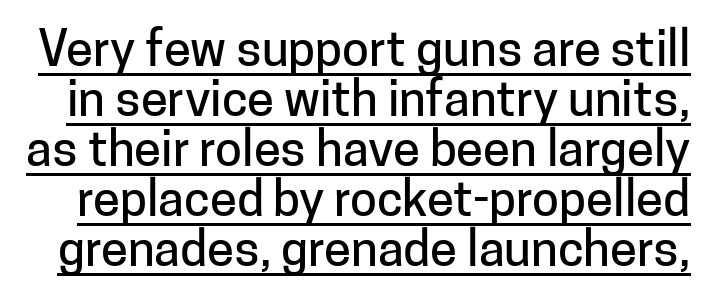
The image shows 49 px sans-serif type, upright; set tight line spacing (1.02x), normal letter spacing, underlined; low stroke contrast and a medium x-height.
